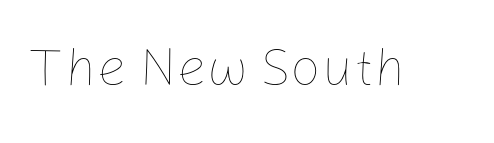
{"italic": "no", "bold": "no", "weight": "thin", "width": "normal", "stroke_contrast": "low", "x_height": "medium", "monospaced": "no", "underline": "no", "letter_spacing": "normal", "letter_spacing_em": 0.0, "glyph_px": 54}
